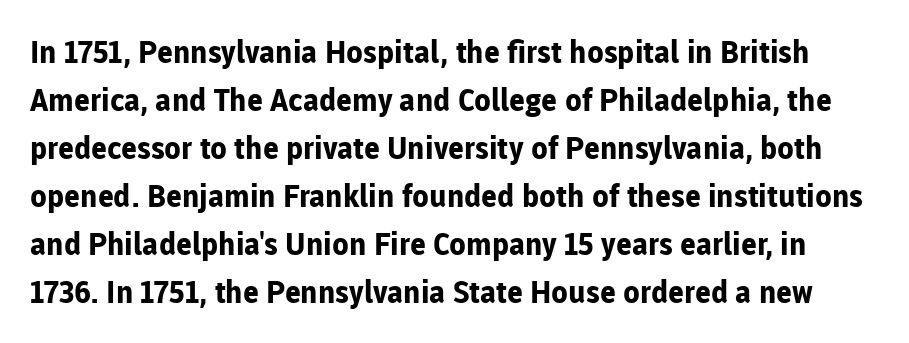
The characters display no serif detailing; their extremities are plain. A bare baseline throughout the passage. A roman cut, with each character standing at attention. The passage shown is typed in a proportional face where columns would drift.
